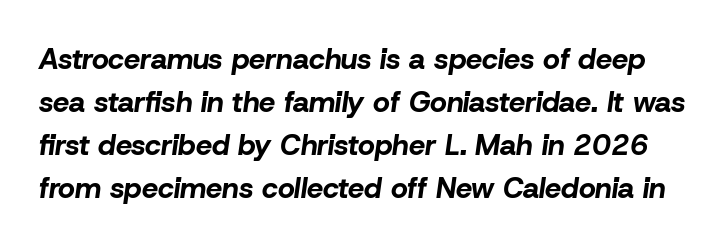
A dark, heavy texture on the line: the type is bold. Look at the tracking — it's just the regular setting, nothing added. Italic? Definitely — the glyphs are oblique. This rendering features lettering with no underline. Note the varied advance widths — an 'i' is clearly narrower than an 'm'.
